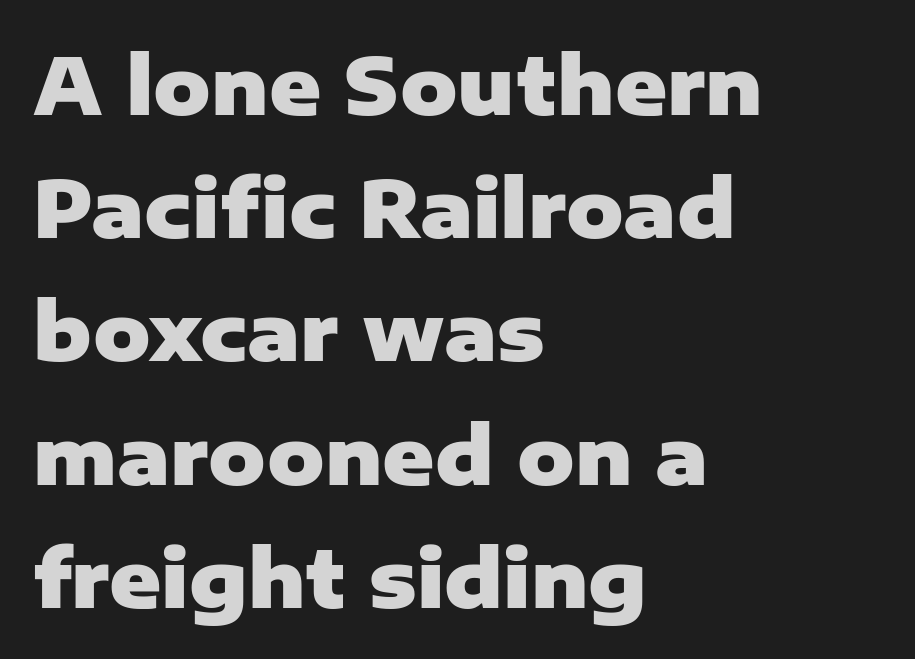
{"serif": "no", "italic": "no", "bold": "yes", "weight": "heavy", "width": "normal", "stroke_contrast": "low", "x_height": "medium", "monospaced": "no", "underline": "no", "align": "left", "line_spacing": "normal", "line_spacing_ratio": 1.56, "letter_spacing": "normal", "letter_spacing_em": 0.0, "glyph_px": 79}
